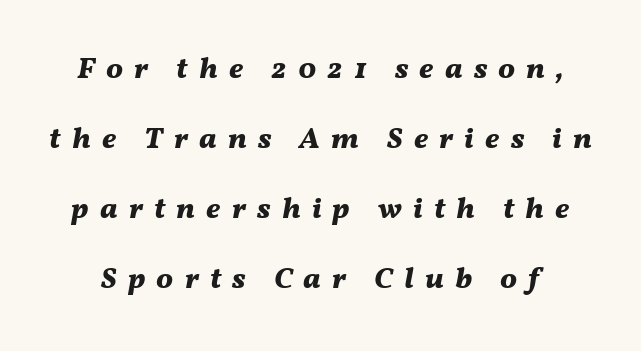
Q: Is the text bold? A: Yes.
Q: Is the text italic (slanted)? A: Yes, it leans right by about 11 degrees.
Q: Is the text underlined? A: No.
Q: Is the spacing between letters normal or unusually wide? A: Unusually wide.
Q: Is the spacing between lines tight, normal or loose? A: Loose.
Q: Width (condensed, normal, or wide)? A: Normal.
Q: Stroke contrast? A: Medium.
Q: x-height? A: Medium.
Q: Monospaced? A: No.
